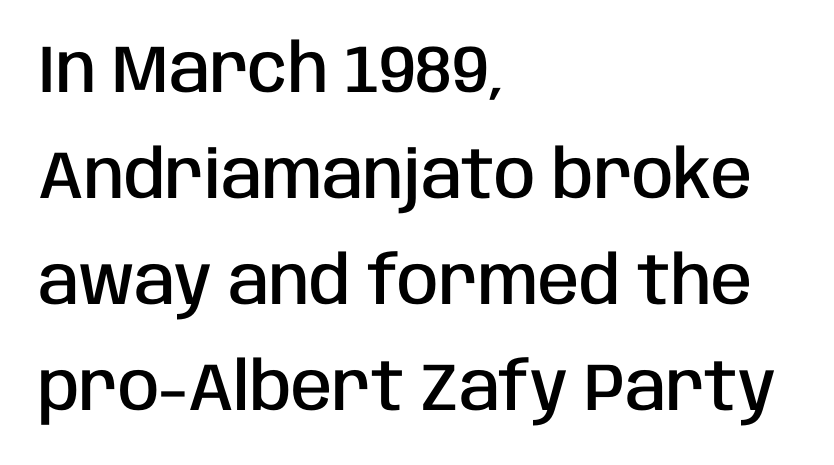
{"serif": "no", "italic": "no", "bold": "semi", "weight": "semibold", "width": "condensed", "stroke_contrast": "low", "x_height": "large", "monospaced": "no", "underline": "no", "align": "left", "line_spacing": "normal", "line_spacing_ratio": 1.58, "letter_spacing": "normal", "letter_spacing_em": 0.0, "glyph_px": 67}
